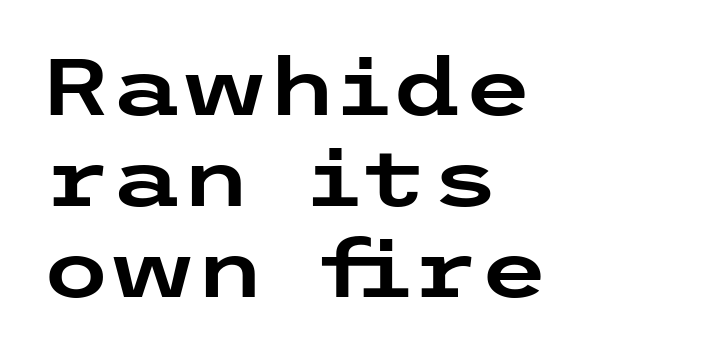
The gaps between neighbouring characters are ordinary and unremarkable. The axis of the letterforms is exactly vertical. The passage shown stacks its lines with hardly any gap. The strip under each line holds only bare page. The rendering shows plain stroke endings on the letterforms — a sans-serif design. Teacher's note: observe the even left margin — that is flush-left alignment.
